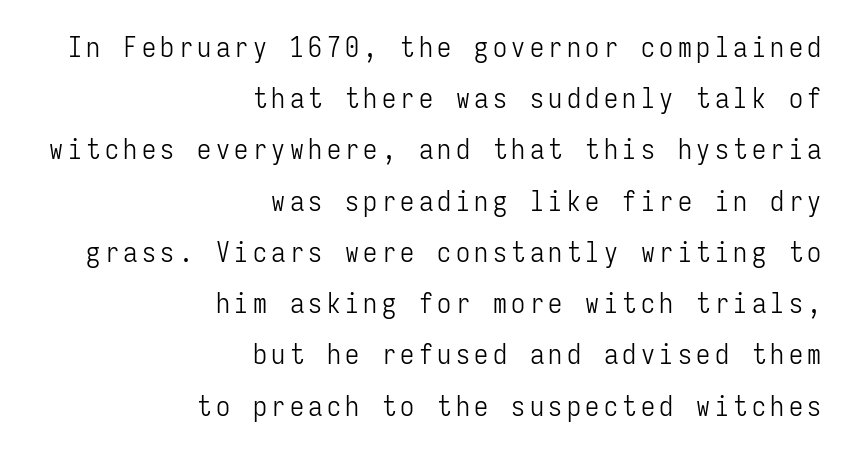
{"serif": "no", "italic": "no", "bold": "no", "weight": "light", "width": "condensed", "stroke_contrast": "low", "x_height": "medium", "monospaced": "yes", "underline": "no", "align": "right", "line_spacing_ratio": 1.83, "glyph_px": 28}
